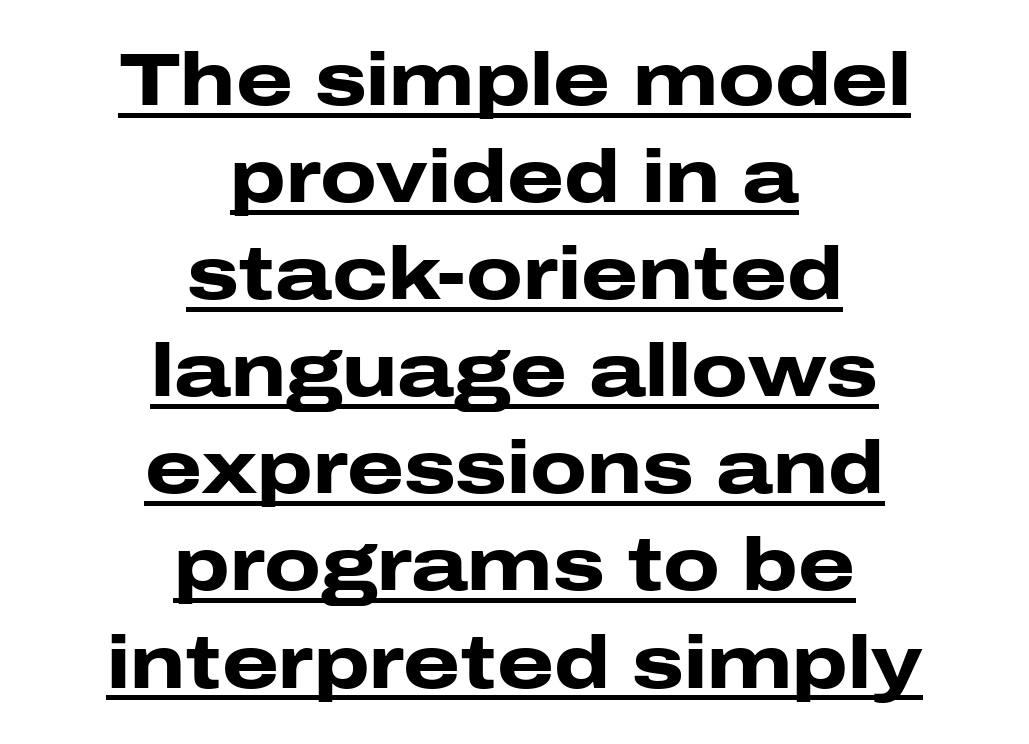
Q: Is the text bold? A: Yes.
Q: Is the text italic (slanted)? A: No, it is upright.
Q: Is the typeface a serif or a sans-serif typeface? A: Sans-serif.
Q: Is the text underlined? A: Yes.
Q: How is the paragraph aligned? A: Centered.
Q: Is the spacing between letters normal or unusually wide? A: Normal.
Q: Is the spacing between lines tight, normal or loose? A: Normal.
Q: Width (condensed, normal, or wide)? A: Wide.
Q: Stroke contrast? A: Low.
Q: x-height? A: Medium.
Q: Monospaced? A: No.
